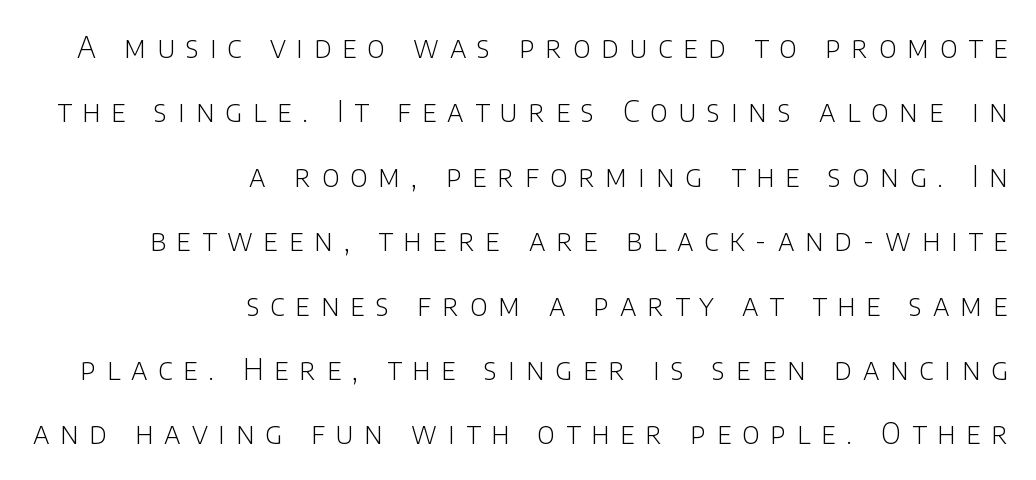
{"serif": "no", "italic": "no", "bold": "no", "weight": "light", "width": "normal", "stroke_contrast": "low", "x_height": "large", "monospaced": "no", "underline": "no", "align": "right", "line_spacing": "loose", "line_spacing_ratio": 2.22, "letter_spacing": "wide", "letter_spacing_em": 0.37, "glyph_px": 29}
